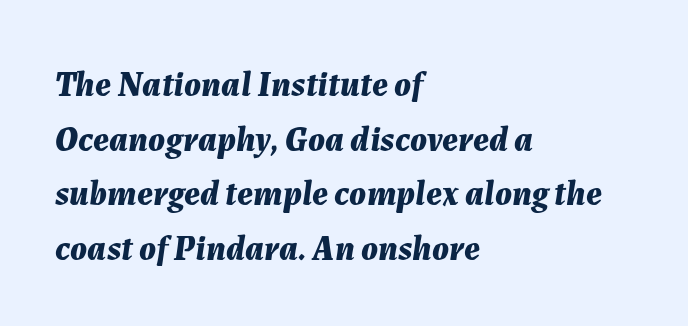
{"italic": "yes", "lean": "right", "slant_degrees": 7, "bold": "yes", "weight": "bold", "width": "normal", "stroke_contrast": "medium", "x_height": "medium", "monospaced": "no", "underline": "no", "align": "left", "line_spacing": "normal", "line_spacing_ratio": 1.56, "letter_spacing": "normal", "letter_spacing_em": 0.0, "glyph_px": 35}
